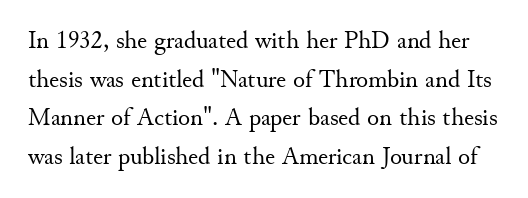
{"italic": "no", "bold": "no", "underline": "no", "line_spacing": "normal", "line_spacing_ratio": 1.55, "letter_spacing": "normal", "letter_spacing_em": 0.0, "glyph_px": 25}
